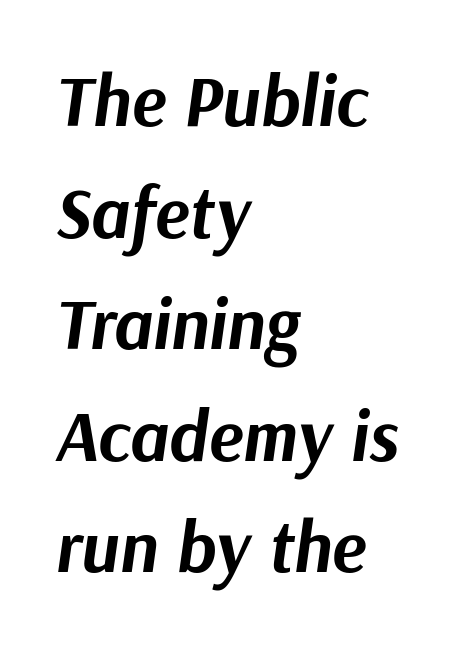
Q: Is the text bold? A: Yes.
Q: Is the text italic (slanted)? A: Yes, it leans right by about 9 degrees.
Q: Is the text underlined? A: No.
Q: How is the paragraph aligned? A: Left-aligned.
Q: Is the spacing between letters normal or unusually wide? A: Normal.
Q: Is the spacing between lines tight, normal or loose? A: Normal.
Q: Width (condensed, normal, or wide)? A: Normal.
Q: Stroke contrast? A: Medium.
Q: x-height? A: Medium.
Q: Monospaced? A: No.
